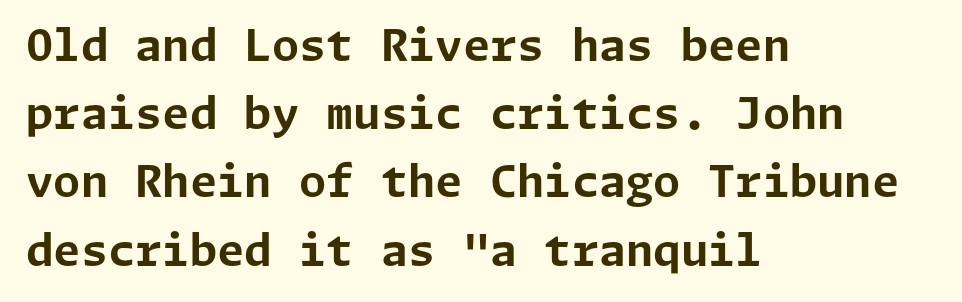
{"serif": "no", "italic": "no", "bold": "yes", "weight": "bold", "width": "normal", "stroke_contrast": "low", "x_height": "medium", "underline": "no", "align": "left", "line_spacing": "normal", "line_spacing_ratio": 1.55, "letter_spacing": "normal", "letter_spacing_em": 0.0, "glyph_px": 44}
